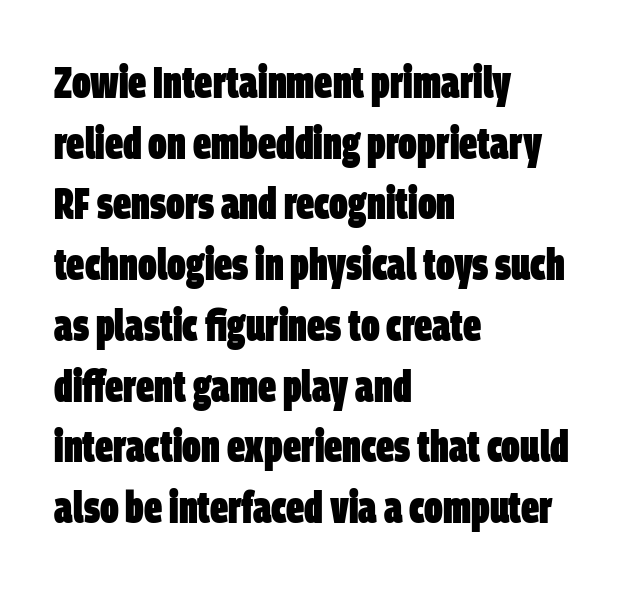
The paragraph has a hard left edge and a soft right edge. The block of text has a typical density, with ordinary space between rows. Between one letter and the next there's only the usual sliver of space. Look at the bottom of the vertical strokes: they stop flat, with no serifs.
